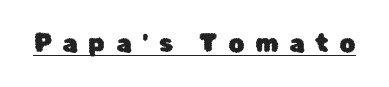
In designer terms, the underline attribute is active on this setting. Notice how the stems are strictly vertical — no italics here. The tracking reads as deliberately expanded to a designer's eye.
